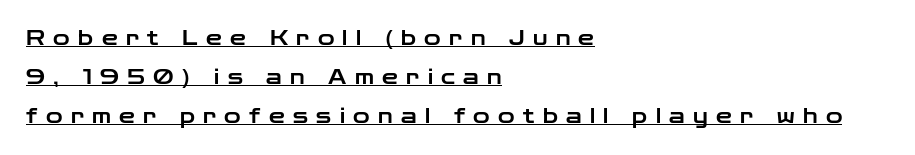
The image shows 20 px text type, upright; set left-aligned, loose line spacing (1.95x), unusually wide letter spacing (+0.42 em), underlined.
